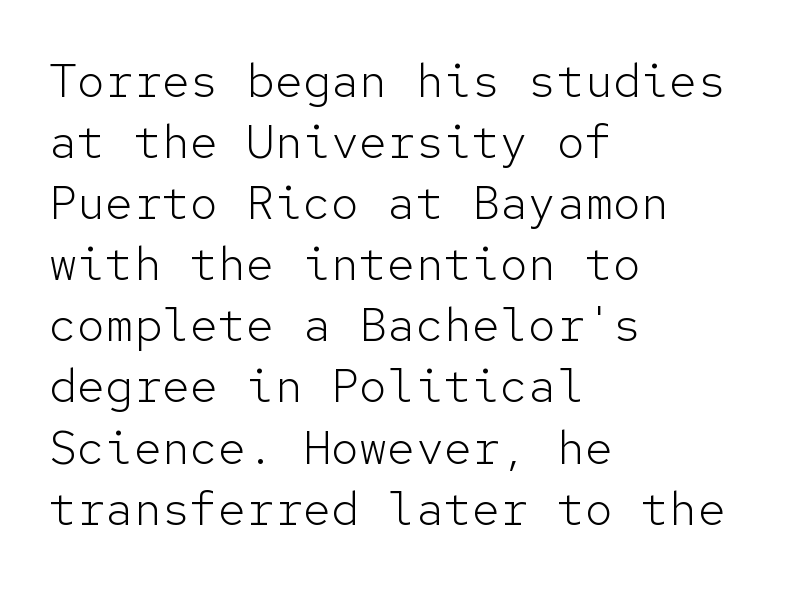
The image shows 47 px light sans-serif type, upright, monospaced; set left-aligned, normal line spacing (1.3x), normal letter spacing, not underlined; low stroke contrast and a medium x-height.
